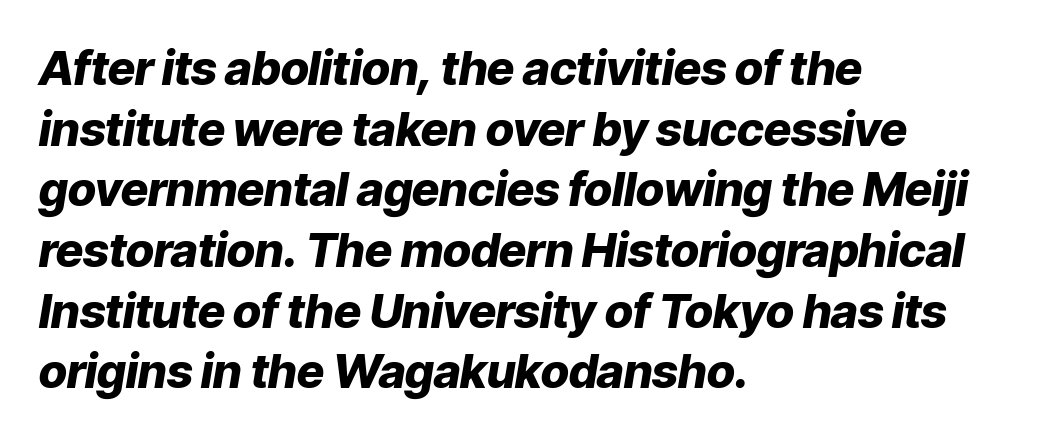
The image shows 47 px heavy type, italic (leaning right); set left-aligned, normal line spacing (1.29x), normal letter spacing, not underlined; low stroke contrast and a medium x-height.
